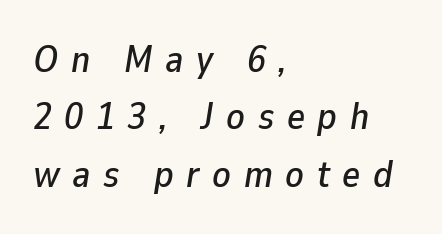
The image shows 38 px text type, italic (leaning right); set left-aligned, normal line spacing (1.51x), unusually wide letter spacing (+0.33 em), not underlined; low stroke contrast and a medium x-height.
